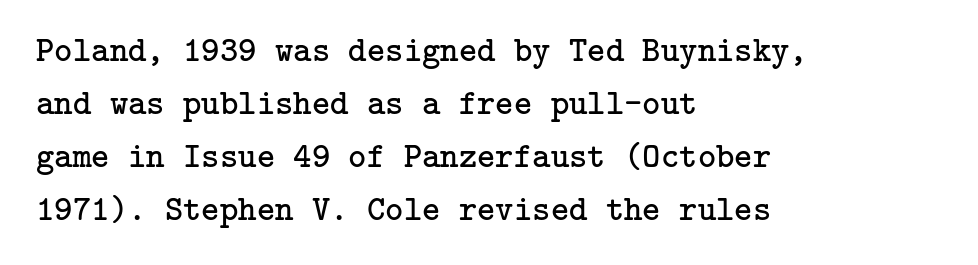
Q: Is the text bold? A: No.
Q: Is the text italic (slanted)? A: No, it is upright.
Q: Is the typeface a serif or a sans-serif typeface? A: Serif.
Q: Is the text underlined? A: No.
Q: How is the paragraph aligned? A: Left-aligned.
Q: Is the spacing between letters normal or unusually wide? A: Normal.
Q: Is the spacing between lines tight, normal or loose? A: Normal.
Q: Width (condensed, normal, or wide)? A: Normal.
Q: Stroke contrast? A: Low.
Q: x-height? A: Medium.
